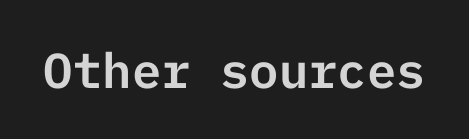
The typography opts for an upright posture over an oblique one. The letterforms sit shoulder to shoulder at normal distance. The words here are not underlined. In terms of letterform style, serifs are entirely absent.
